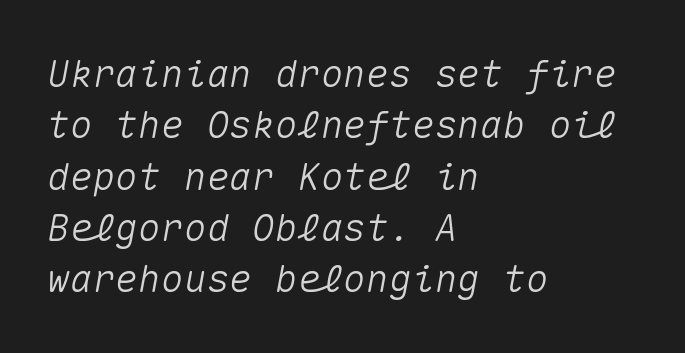
Horizontal bands of white between lines are of average thickness. There's an unmistakable incline to the writing here. Observe the ordinary spacing: letters are neighbours, not strangers. A student would call this left alignment; a typographer would say flush left, rag right.
